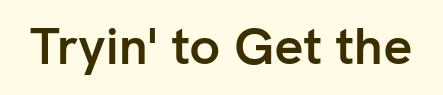
{"serif": "no", "italic": "no", "bold": "yes", "weight": "semibold", "width": "normal", "stroke_contrast": "low", "x_height": "medium", "monospaced": "no", "underline": "no", "letter_spacing": "normal", "letter_spacing_em": 0.0, "glyph_px": 51}
